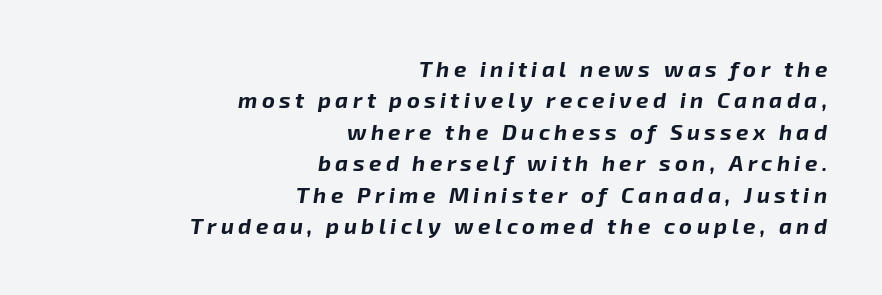
{"italic": "yes", "lean": "right", "slant_degrees": 8, "bold": "yes", "underline": "no", "align": "right", "line_spacing": "normal", "line_spacing_ratio": 1.43, "letter_spacing": "wide", "letter_spacing_em": 0.2, "glyph_px": 22}
